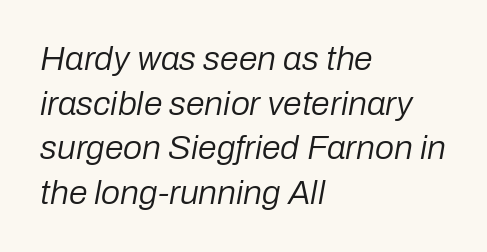
Slanted lettering throughout. Here the designer chose a conventional face with non-uniform glyph widths. Between one letter and the next there's only the usual sliver of space. The lines in this sample share a left origin and differ only in where they stop.
